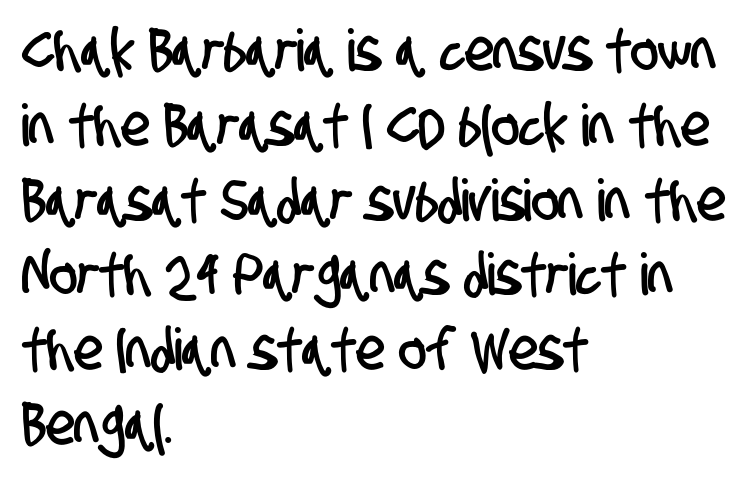
{"serif": "no", "width": "condensed", "stroke_contrast": "low", "x_height": "large", "monospaced": "no", "underline": "no", "align": "left", "line_spacing": "normal", "line_spacing_ratio": 1.29, "letter_spacing": "normal", "letter_spacing_em": 0.0, "glyph_px": 58}
